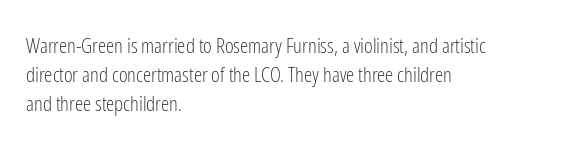
{"italic": "no", "bold": "no", "underline": "no", "align": "left", "line_spacing": "normal", "line_spacing_ratio": 1.39, "letter_spacing": "normal", "letter_spacing_em": 0.0, "glyph_px": 21}
